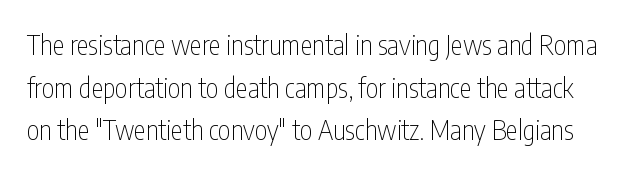
Q: Is the text bold? A: No.
Q: Is the text italic (slanted)? A: No, it is upright.
Q: Is the text underlined? A: No.
Q: Is the spacing between letters normal or unusually wide? A: Normal.
Q: Is the spacing between lines tight, normal or loose? A: Normal.
